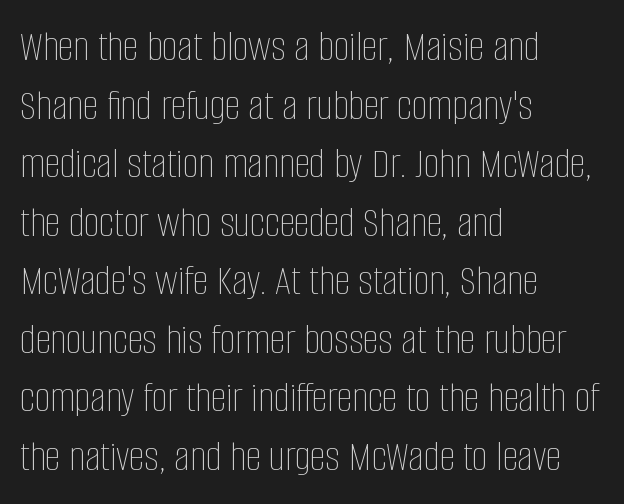
Q: Is the text bold? A: No.
Q: Is the text italic (slanted)? A: No, it is upright.
Q: Is the text underlined? A: No.
Q: How is the paragraph aligned? A: Left-aligned.
Q: Is the spacing between letters normal or unusually wide? A: Normal.
Q: Is the spacing between lines tight, normal or loose? A: Normal.
Q: Width (condensed, normal, or wide)? A: Condensed.
Q: Stroke contrast? A: Low.
Q: x-height? A: Large.
Q: Monospaced? A: No.
